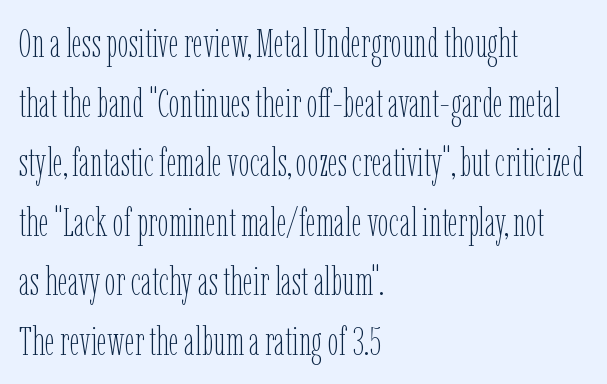
Quick note: interline space is typical. Underline: absent. Is this a heavy cut? Hardly; it is regular or lighter. When letters stand straight like this, we call the style roman or upright.
